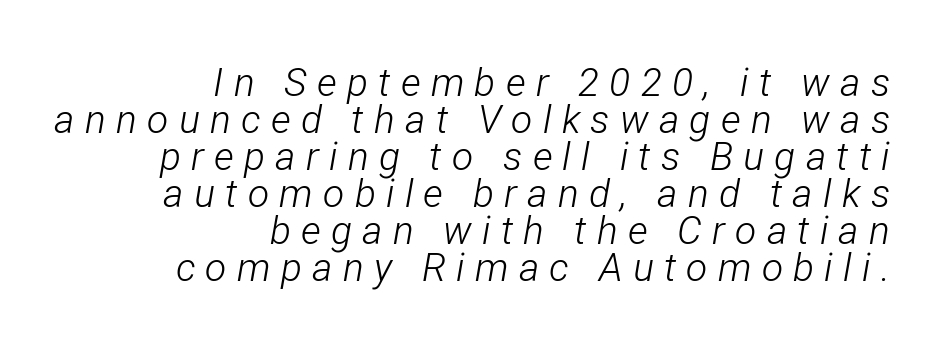
{"italic": "yes", "lean": "right", "slant_degrees": 12, "bold": "no", "weight": "light", "width": "condensed", "stroke_contrast": "low", "x_height": "medium", "monospaced": "no", "underline": "no", "align": "right", "line_spacing": "tight", "line_spacing_ratio": 0.95, "letter_spacing": "wide", "letter_spacing_em": 0.26, "glyph_px": 39}
